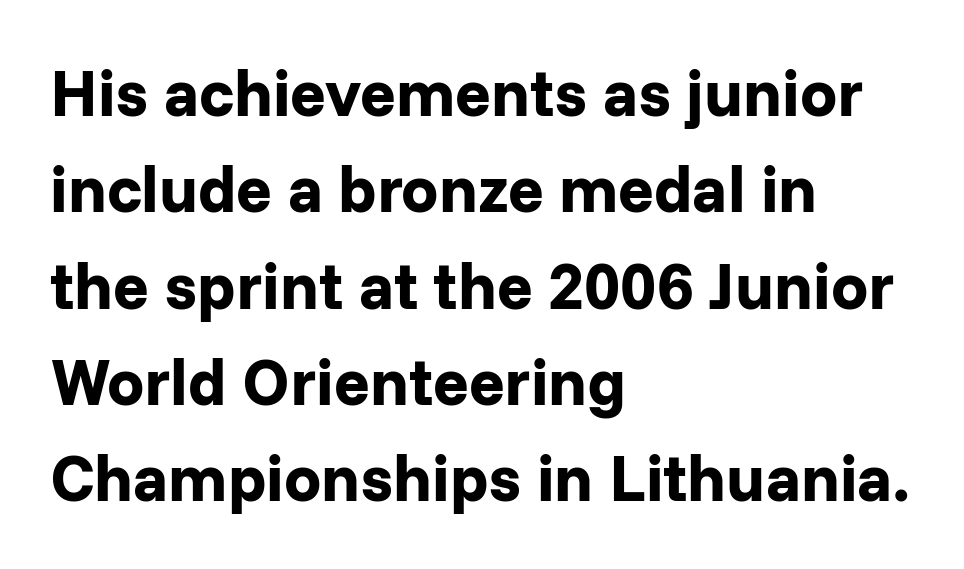
Q: Is the text bold? A: Yes.
Q: Is the text italic (slanted)? A: No, it is upright.
Q: Is the typeface a serif or a sans-serif typeface? A: Sans-serif.
Q: Is the text underlined? A: No.
Q: How is the paragraph aligned? A: Left-aligned.
Q: Is the spacing between letters normal or unusually wide? A: Normal.
Q: Is the spacing between lines tight, normal or loose? A: Normal.
Q: Width (condensed, normal, or wide)? A: Normal.
Q: Stroke contrast? A: Low.
Q: x-height? A: Medium.
Q: Monospaced? A: No.
